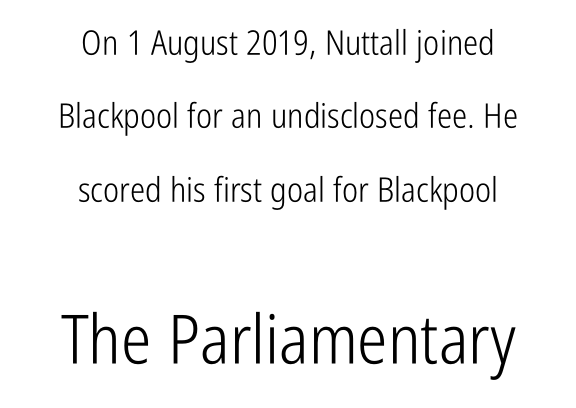
{"serif": "no", "italic": "no", "bold": "no", "weight": "light", "width": "condensed", "stroke_contrast": "low", "x_height": "medium", "monospaced": "no", "underline": "no", "align": "center", "line_spacing": "loose", "line_spacing_ratio": 2.16, "letter_spacing": "normal", "letter_spacing_em": 0.0, "larger_block": "second", "size_ratio": 2.0, "glyph_px": 68}
